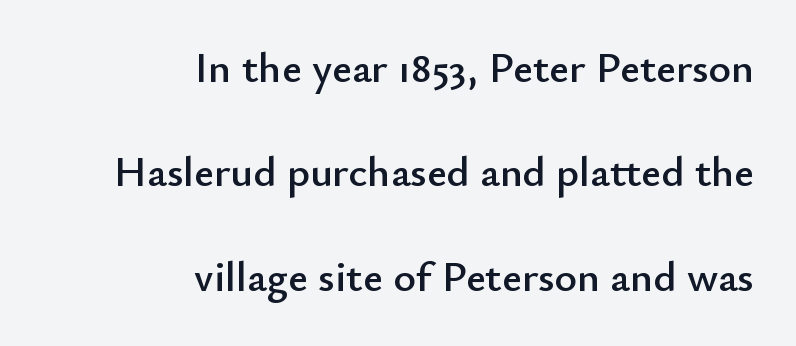
{"serif": "no", "italic": "no", "width": "normal", "stroke_contrast": "low", "x_height": "small", "monospaced": "no", "underline": "no", "align": "right", "line_spacing": "loose", "line_spacing_ratio": 2.43, "letter_spacing": "normal", "letter_spacing_em": 0.0, "glyph_px": 43}
